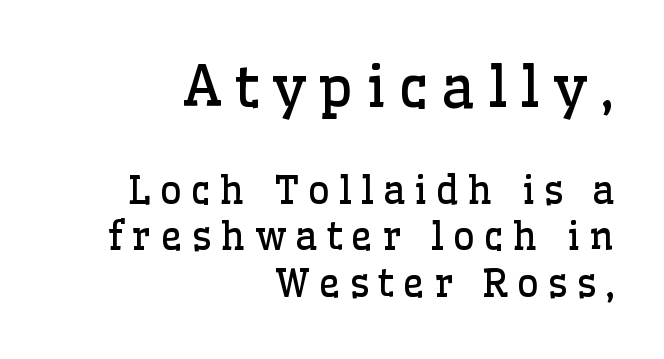
The image shows 57 px regular-weight serif type, upright; set right-aligned, line spacing 1.23x, unusually wide letter spacing (+0.24 em), not underlined; the first (top) block is 1.5x larger; low stroke contrast and a medium x-height.
